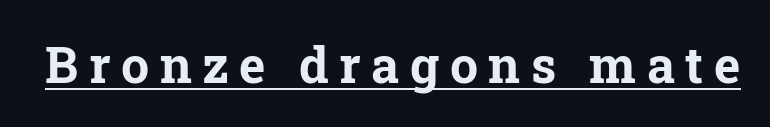
Q: Is the text bold? A: Yes.
Q: Is the text italic (slanted)? A: No, it is upright.
Q: Is the typeface a serif or a sans-serif typeface? A: Serif.
Q: Is the text underlined? A: Yes.
Q: Is the spacing between letters normal or unusually wide? A: Unusually wide.
Q: Width (condensed, normal, or wide)? A: Normal.
Q: Stroke contrast? A: Low.
Q: x-height? A: Medium.
Q: Monospaced? A: No.
